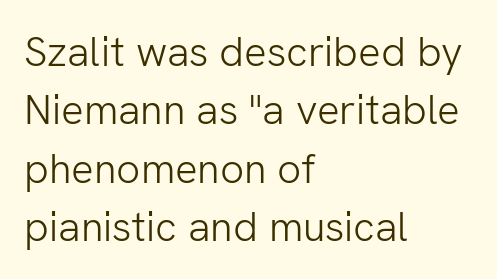
{"serif": "no", "italic": "no", "bold": "no", "weight": "light", "width": "normal", "stroke_contrast": "low", "x_height": "medium", "monospaced": "no", "underline": "no", "align": "left", "line_spacing": "normal", "line_spacing_ratio": 1.39, "letter_spacing": "normal", "letter_spacing_em": 0.0, "glyph_px": 42}
